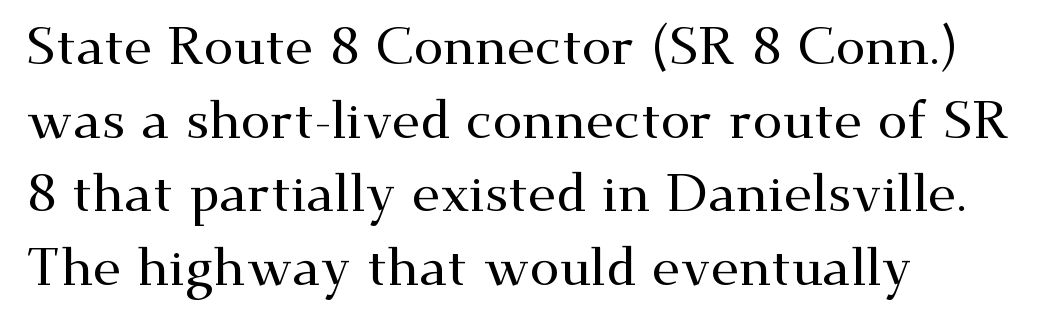
The image shows 53 px wide serif type, upright; set left-aligned, normal line spacing (1.39x), normal letter spacing, not underlined; medium stroke contrast and a small x-height.
